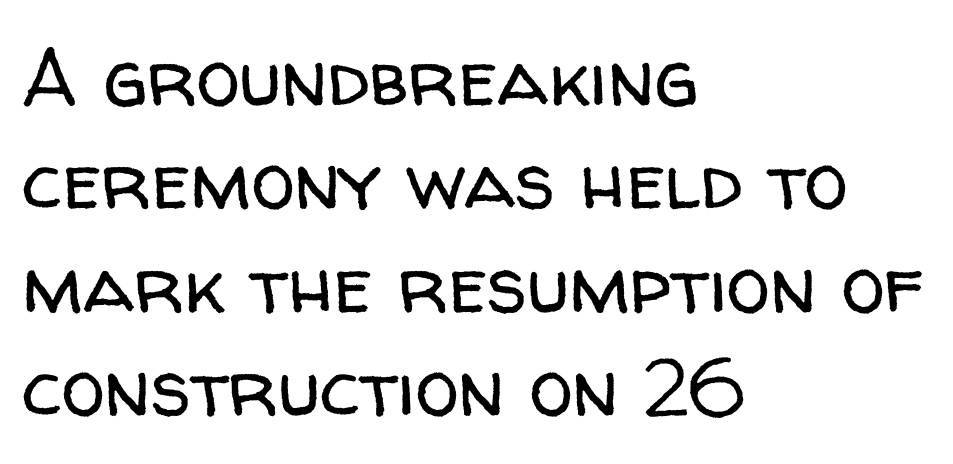
Q: Is the text bold? A: No.
Q: Is the text italic (slanted)? A: No, it is upright.
Q: Is the typeface a serif or a sans-serif typeface? A: Sans-serif.
Q: Is the text underlined? A: No.
Q: How is the paragraph aligned? A: Left-aligned.
Q: Is the spacing between letters normal or unusually wide? A: Normal.
Q: Is the spacing between lines tight, normal or loose? A: Normal.
Q: Width (condensed, normal, or wide)? A: Normal.
Q: Stroke contrast? A: Low.
Q: x-height? A: Medium.
Q: Monospaced? A: No.
